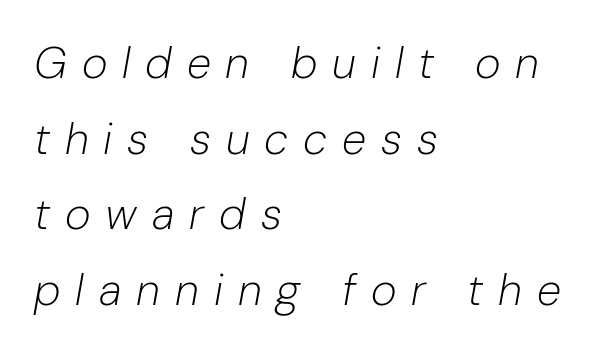
Line starts are locked; line ends wander. Proportional: the letters do not fall into vertical columns. These glyphs show unthickened strokes, regular width or finer. Display-style spreading of the glyphs; the letterfit is very open. The whole block is typeset with a tilt. Has an underline been added? It has not.
